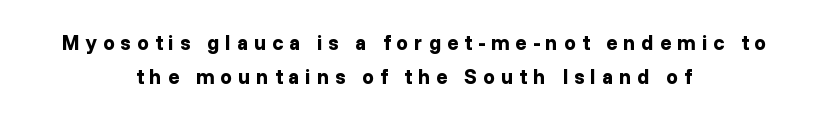
{"italic": "no", "bold": "yes", "underline": "no", "align": "center", "line_spacing": "normal", "line_spacing_ratio": 1.6, "letter_spacing": "wide", "letter_spacing_em": 0.28, "glyph_px": 21}
